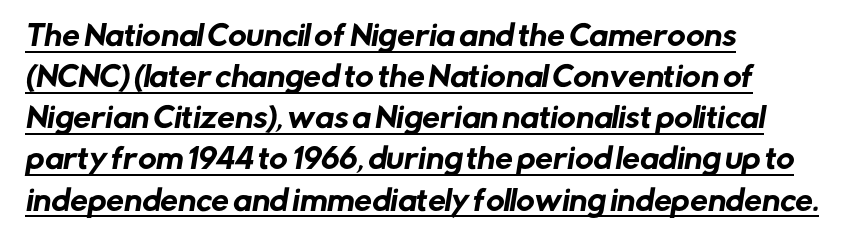
{"serif": "no", "width": "normal", "stroke_contrast": "low", "x_height": "medium", "monospaced": "no", "underline": "yes", "align": "left", "line_spacing": "normal", "line_spacing_ratio": 1.47, "letter_spacing": "normal", "letter_spacing_em": 0.0, "glyph_px": 28}
